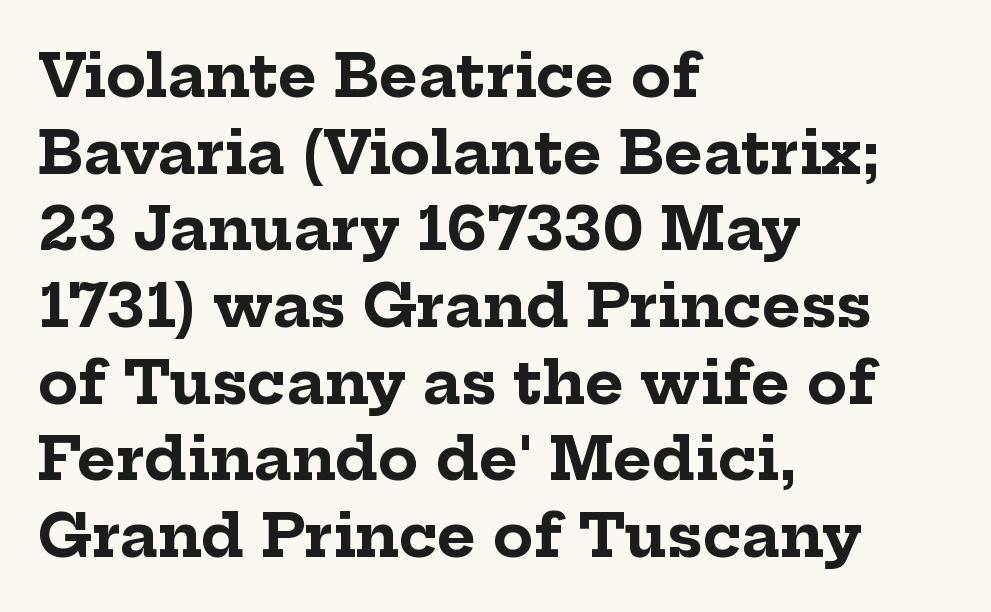
{"serif": "yes", "italic": "no", "bold": "yes", "weight": "bold", "width": "normal", "stroke_contrast": "low", "x_height": "medium", "monospaced": "no", "underline": "no", "align": "left", "line_spacing": "normal", "line_spacing_ratio": 1.3, "letter_spacing": "normal", "letter_spacing_em": 0.0, "glyph_px": 59}
